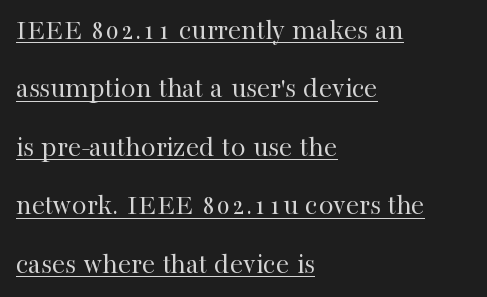
Q: Is the text bold? A: No.
Q: Is the text italic (slanted)? A: No, it is upright.
Q: Is the typeface a serif or a sans-serif typeface? A: Serif.
Q: Is the text underlined? A: Yes.
Q: How is the paragraph aligned? A: Left-aligned.
Q: Is the spacing between letters normal or unusually wide? A: Normal.
Q: Is the spacing between lines tight, normal or loose? A: Loose.
Q: Width (condensed, normal, or wide)? A: Normal.
Q: Stroke contrast? A: High.
Q: x-height? A: Medium.
Q: Monospaced? A: No.
